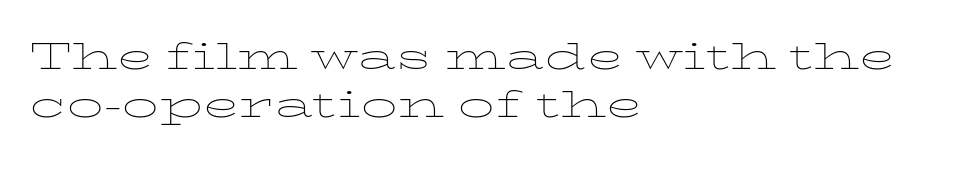
Q: Is the text bold? A: No.
Q: Is the text italic (slanted)? A: No, it is upright.
Q: Is the text underlined? A: No.
Q: How is the paragraph aligned? A: Left-aligned.
Q: Is the spacing between letters normal or unusually wide? A: Normal.
Q: Is the spacing between lines tight, normal or loose? A: Tight.
Q: Width (condensed, normal, or wide)? A: Wide.
Q: Stroke contrast? A: Low.
Q: x-height? A: Medium.
Q: Monospaced? A: No.
